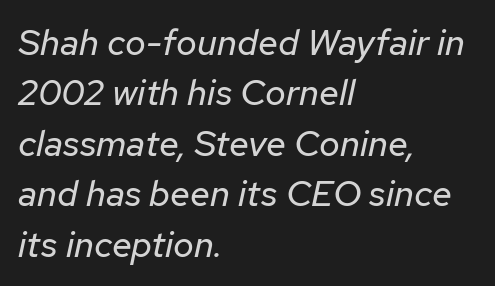
Q: Is the text bold? A: No.
Q: Is the text italic (slanted)? A: Yes, it leans right by about 12 degrees.
Q: Is the text underlined? A: No.
Q: How is the paragraph aligned? A: Left-aligned.
Q: Is the spacing between letters normal or unusually wide? A: Normal.
Q: Is the spacing between lines tight, normal or loose? A: Normal.
Q: Width (condensed, normal, or wide)? A: Normal.
Q: Stroke contrast? A: Low.
Q: x-height? A: Medium.
Q: Monospaced? A: No.
